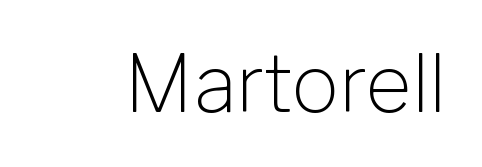
Q: Is the text bold? A: No.
Q: Is the text italic (slanted)? A: No, it is upright.
Q: Is the typeface a serif or a sans-serif typeface? A: Sans-serif.
Q: Is the text underlined? A: No.
Q: Is the spacing between letters normal or unusually wide? A: Normal.
Q: Width (condensed, normal, or wide)? A: Normal.
Q: Stroke contrast? A: Low.
Q: x-height? A: Medium.
Q: Monospaced? A: No.
